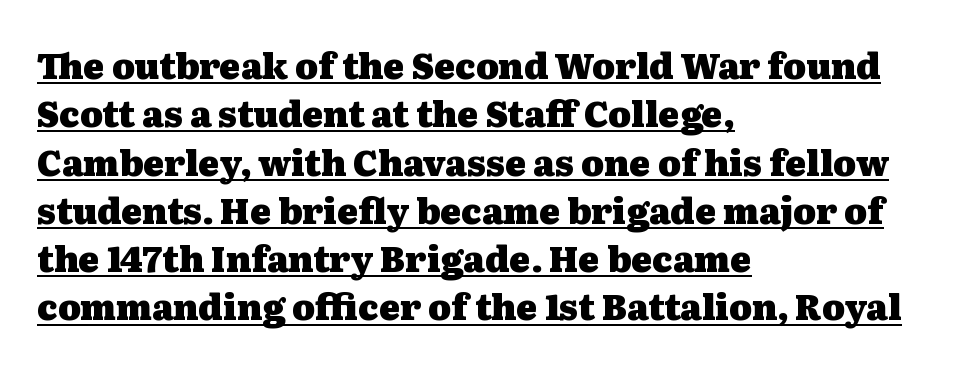
{"serif": "yes", "italic": "no", "bold": "yes", "weight": "heavy", "width": "wide", "stroke_contrast": "medium", "x_height": "medium", "monospaced": "no", "underline": "yes", "align": "left", "line_spacing": "normal", "line_spacing_ratio": 1.38, "letter_spacing": "normal", "letter_spacing_em": 0.0, "glyph_px": 35}
